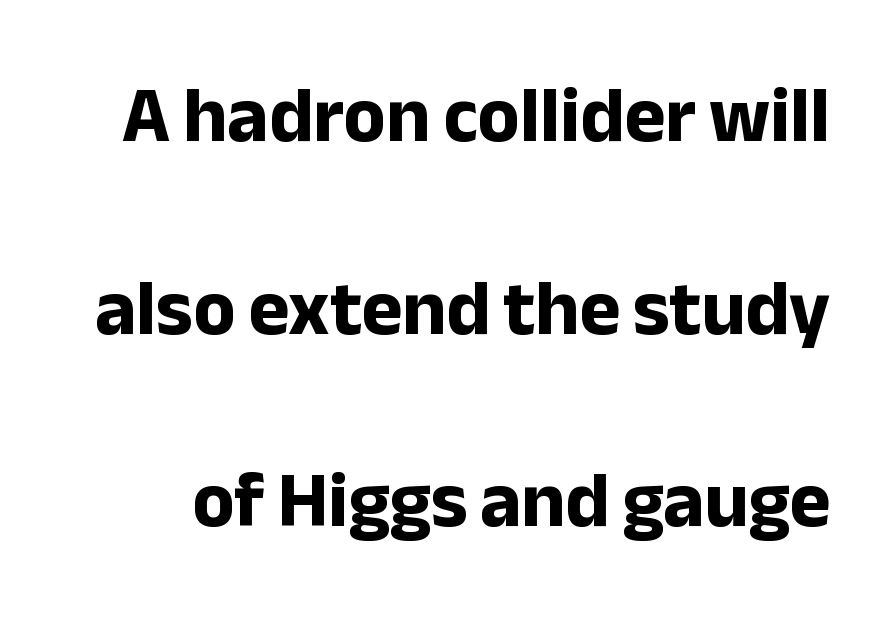
A sans-serif font was chosen for this passage. Each glyph is drawn with heavy, bold strokes. Nobody drew a line under any word here. Caption: standard tracking, unaltered. No italicization has been applied; the sample stays upright. This sample has the flowing, uneven cadence of proportional lettering.
